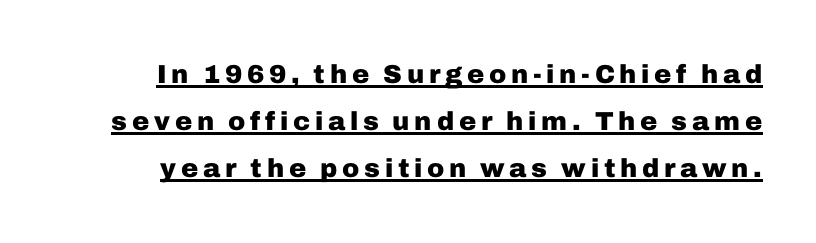
Q: Is the text bold? A: Yes.
Q: Is the text italic (slanted)? A: No, it is upright.
Q: Is the text underlined? A: Yes.
